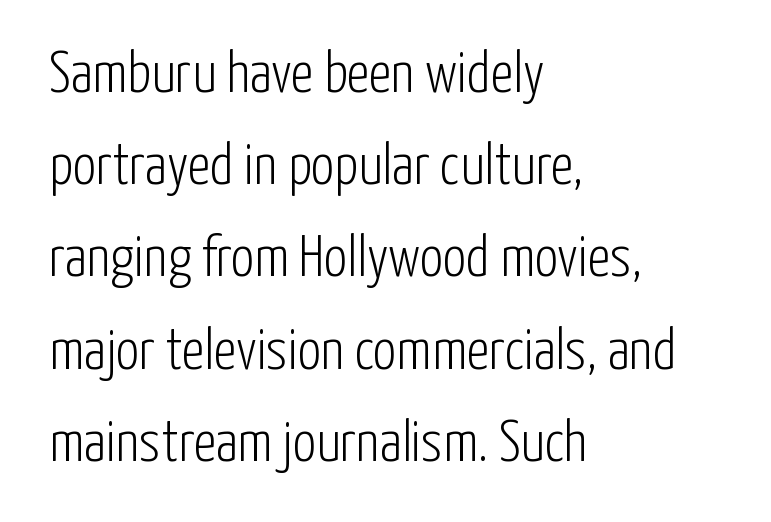
{"serif": "no", "italic": "no", "bold": "no", "weight": "light", "width": "condensed", "stroke_contrast": "low", "x_height": "medium", "monospaced": "no", "underline": "no", "align": "left", "line_spacing": "normal", "line_spacing_ratio": 1.59, "letter_spacing": "normal", "letter_spacing_em": 0.0, "glyph_px": 58}
